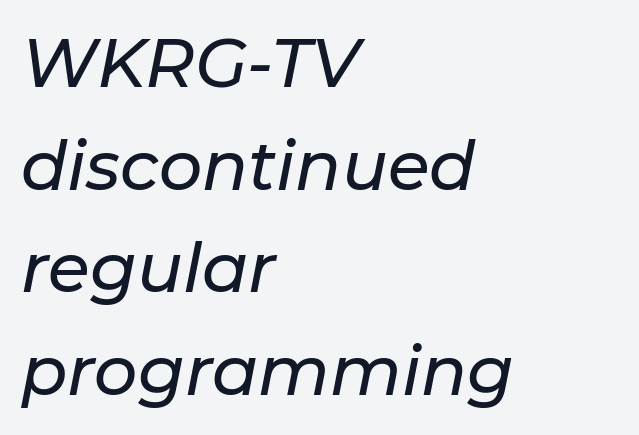
{"italic": "yes", "lean": "right", "slant_degrees": 11, "width": "normal", "stroke_contrast": "low", "x_height": "medium", "monospaced": "no", "underline": "no", "align": "left", "line_spacing": "normal", "line_spacing_ratio": 1.51, "letter_spacing": "normal", "letter_spacing_em": 0.0, "glyph_px": 68}
